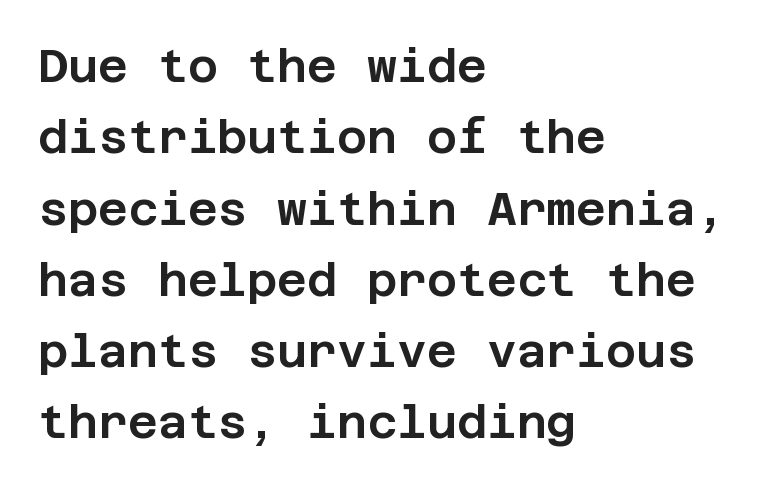
The image shows 46 px sans-serif type, upright; set left-aligned, normal line spacing (1.55x), normal letter spacing, not underlined; low stroke contrast and a large x-height.
